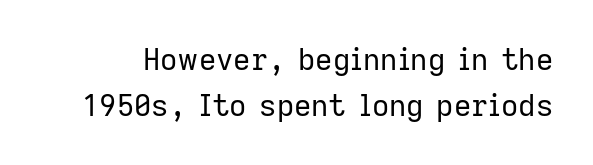
The image shows 30 px regular-weight sans-serif type, upright; set normal line spacing (1.53x), normal letter spacing, not underlined; low stroke contrast and a medium x-height.
